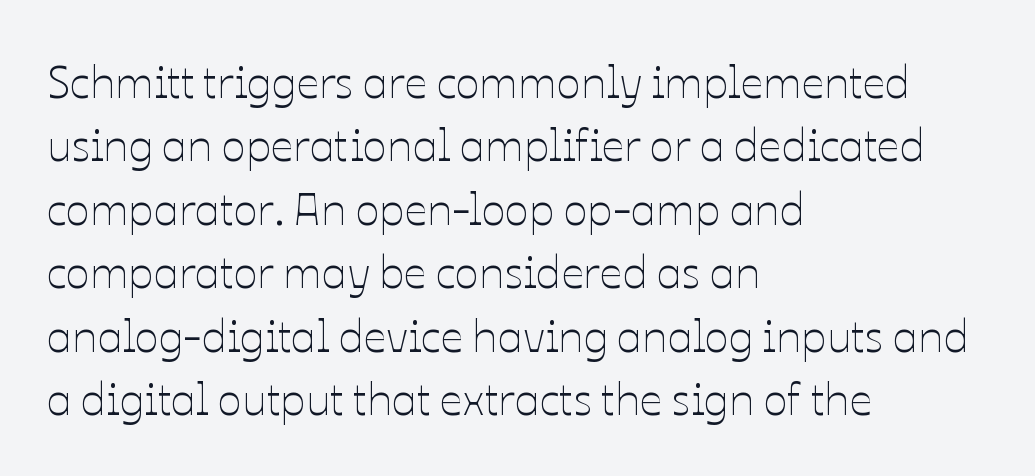
The image shows 45 px thin type, upright; set left-aligned, normal line spacing (1.41x), normal letter spacing, not underlined; low stroke contrast and a medium x-height.
